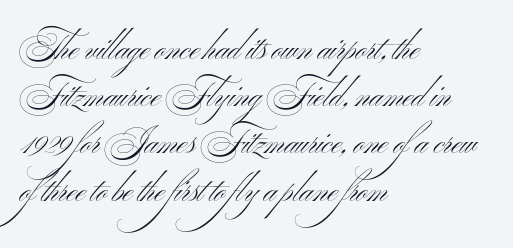
Q: Is the text bold? A: No.
Q: Is the text italic (slanted)? A: Yes.
Q: Is the typeface a serif or a sans-serif typeface? A: Sans-serif.
Q: Is the text underlined? A: No.
Q: How is the paragraph aligned? A: Left-aligned.
Q: Is the spacing between letters normal or unusually wide? A: Normal.
Q: Is the spacing between lines tight, normal or loose? A: Normal.
Q: Width (condensed, normal, or wide)? A: Wide.
Q: Stroke contrast? A: Medium.
Q: x-height? A: Small.
Q: Monospaced? A: No.
